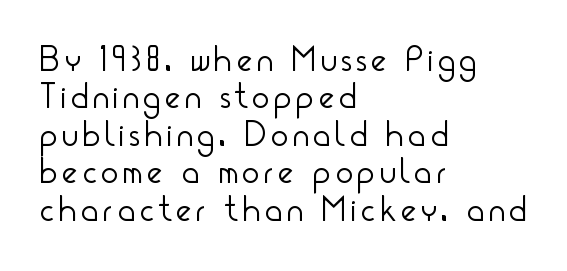
{"serif": "no", "italic": "no", "bold": "no", "weight": "light", "width": "condensed", "stroke_contrast": "low", "x_height": "small", "monospaced": "no", "underline": "no", "align": "left", "line_spacing": "tight", "line_spacing_ratio": 1.04, "glyph_px": 36}
